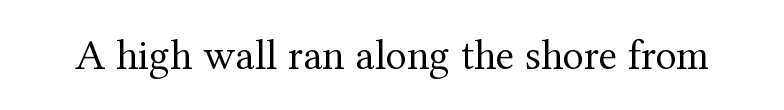
The image shows 43 px regular-weight serif type, upright; set normal letter spacing, not underlined; medium stroke contrast and a medium x-height.
